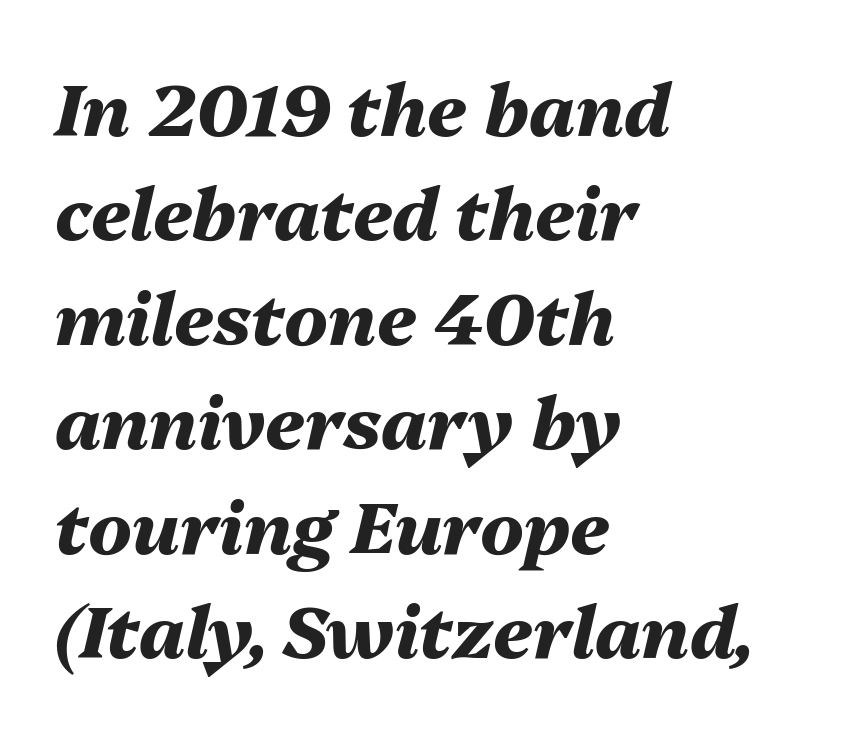
These lines are rendered in a variable-pitch font. One-word summary of the alignment: left. Anything drawn beneath the words? Only blank space. Yep, that's italic — everything's leaning. The gaps between neighbouring characters are ordinary and unremarkable. A dark, heavy texture on the line: the type is bold.
